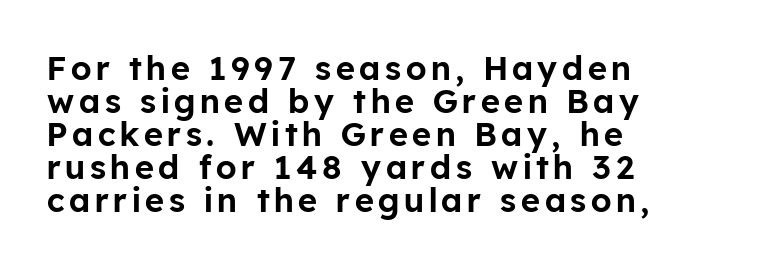
Q: Is the text italic (slanted)? A: No, it is upright.
Q: Is the typeface a serif or a sans-serif typeface? A: Sans-serif.
Q: Is the text underlined? A: No.
Q: How is the paragraph aligned? A: Left-aligned.
Q: Is the spacing between lines tight, normal or loose? A: Tight.
Q: Width (condensed, normal, or wide)? A: Normal.
Q: Stroke contrast? A: Low.
Q: x-height? A: Medium.
Q: Monospaced? A: No.
